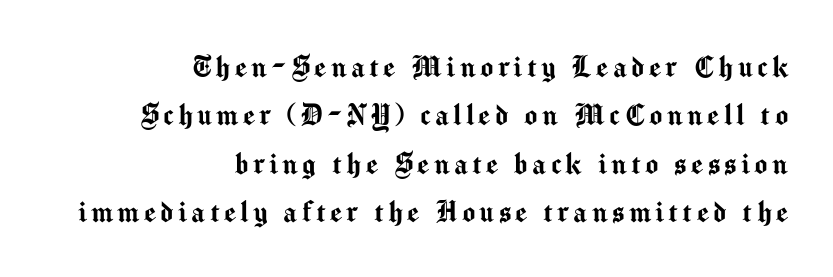
The image shows 34 px sans-serif type, upright; set right-aligned, normal line spacing (1.42x), not underlined; medium stroke contrast and a medium x-height.
